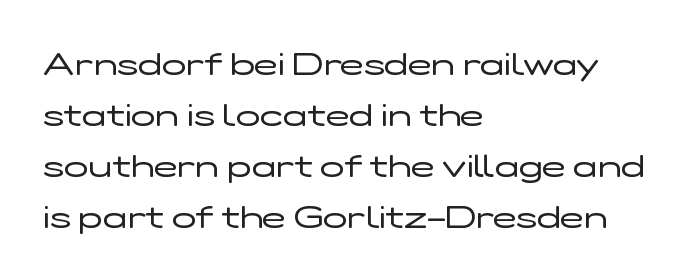
{"serif": "no", "italic": "no", "bold": "no", "weight": "regular", "width": "wide", "stroke_contrast": "low", "x_height": "medium", "monospaced": "no", "underline": "no", "align": "left", "line_spacing": "normal", "line_spacing_ratio": 1.59, "letter_spacing": "normal", "letter_spacing_em": 0.0, "glyph_px": 32}
